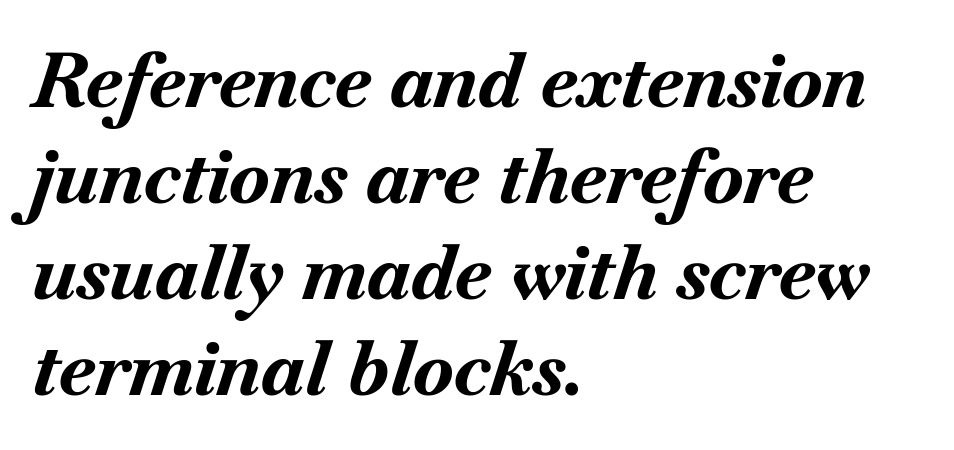
Line starts are locked; line ends wander. Summary of weight: heavy, a full bold. Between one letter and the next there's only the usual sliver of space. Quick note: italic. Decoration check: the copy has no underline.
